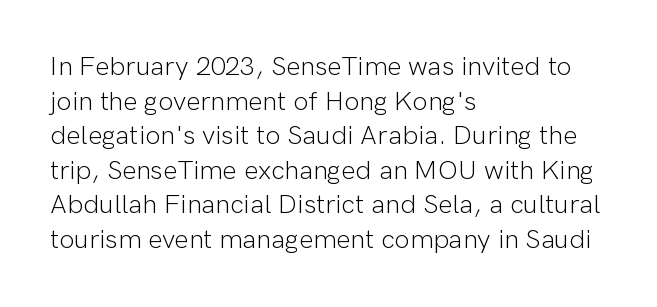
{"italic": "no", "bold": "no", "underline": "no", "align": "left", "line_spacing": "normal", "line_spacing_ratio": 1.28, "letter_spacing": "normal", "letter_spacing_em": 0.0, "glyph_px": 27}
